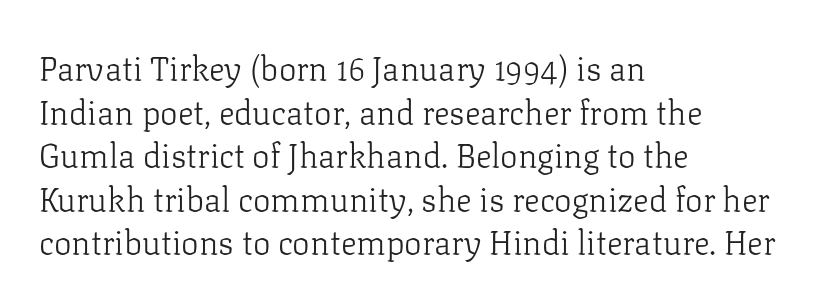
The image shows 33 px light serif type, upright; set left-aligned, normal line spacing (1.32x), normal letter spacing, not underlined; low stroke contrast and a medium x-height.
